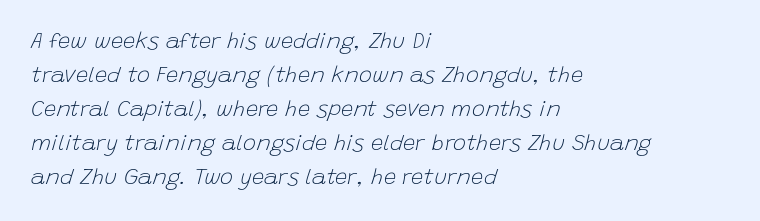
The image shows 22 px text type, italic (leaning right); set left-aligned, normal line spacing (1.54x), normal letter spacing, not underlined.
